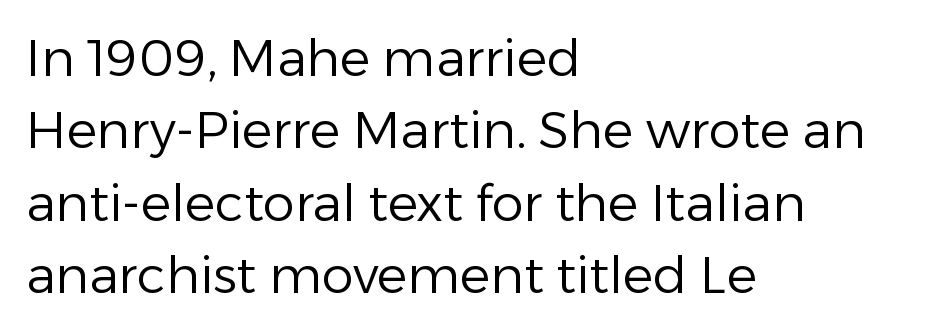
Regarding leading, the lines here are spaced in the standard way. Compared with a typical body face, this is equally light or lighter still. It's the straight-up-and-down kind of type. Looks like regular typesetting: each glyph gets only the width it needs. Short and long lines alike share a common starting point at left.
